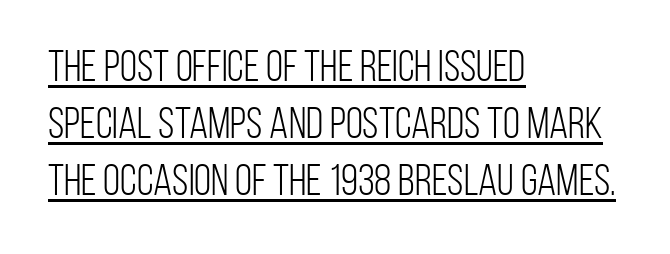
The face used here is proportionally spaced, like ordinary book or web type. Regular leading. This sample uses a sans-serif face. The glyphs are accompanied by a horizontal stroke just below them. Default kerning and tracking; the words read as compact shapes. These lines are set flush left with a ragged right edge.
